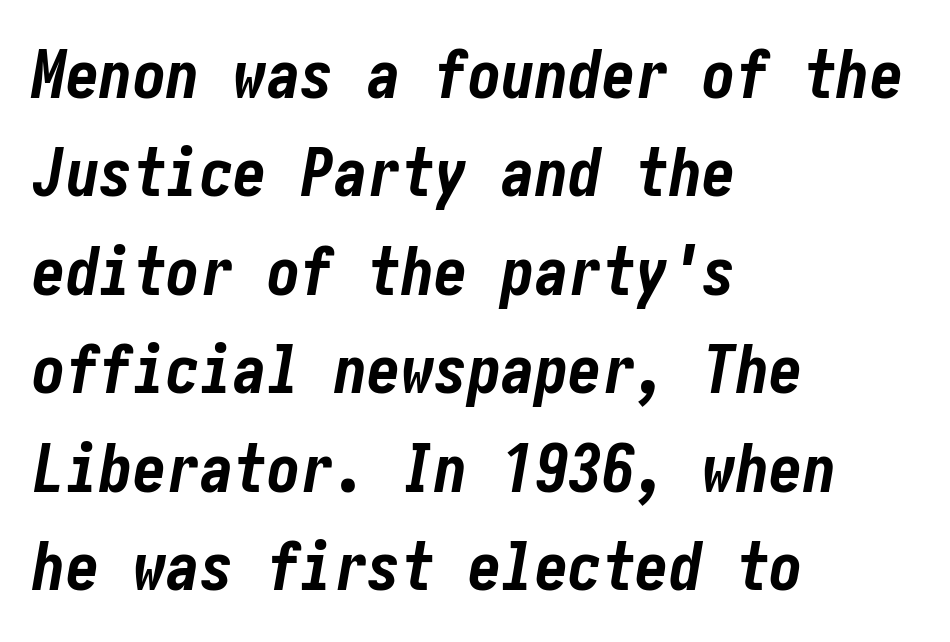
Q: Is the text bold? A: Yes.
Q: Is the text italic (slanted)? A: Yes, it leans right by about 10 degrees.
Q: Is the text underlined? A: No.
Q: How is the paragraph aligned? A: Left-aligned.
Q: Is the spacing between letters normal or unusually wide? A: Normal.
Q: Is the spacing between lines tight, normal or loose? A: Normal.
Q: Width (condensed, normal, or wide)? A: Condensed.
Q: Stroke contrast? A: Low.
Q: x-height? A: Medium.
